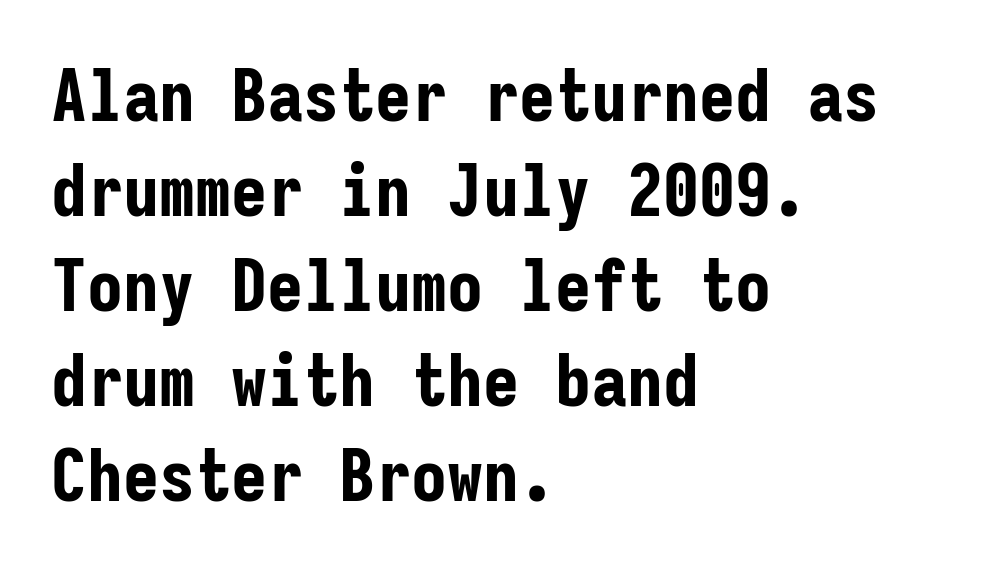
The image shows 72 px bold, condensed sans-serif type, upright, monospaced; set left-aligned, normal line spacing (1.32x), normal letter spacing, not underlined; low stroke contrast and a medium x-height.
